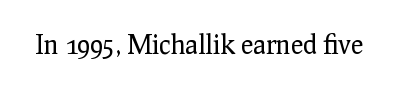
The image shows 26 px text type, upright; set normal letter spacing, not underlined.
